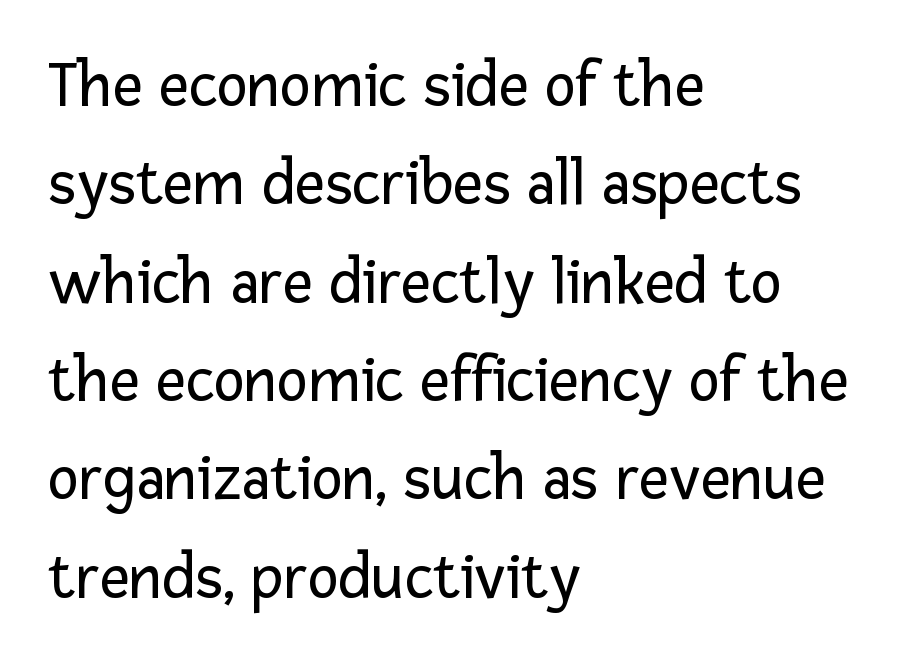
Q: Is the text bold? A: No.
Q: Is the text italic (slanted)? A: No, it is upright.
Q: Is the typeface a serif or a sans-serif typeface? A: Sans-serif.
Q: Is the text underlined? A: No.
Q: How is the paragraph aligned? A: Left-aligned.
Q: Is the spacing between letters normal or unusually wide? A: Normal.
Q: Is the spacing between lines tight, normal or loose? A: Normal.
Q: Width (condensed, normal, or wide)? A: Normal.
Q: Stroke contrast? A: Low.
Q: x-height? A: Medium.
Q: Monospaced? A: No.
